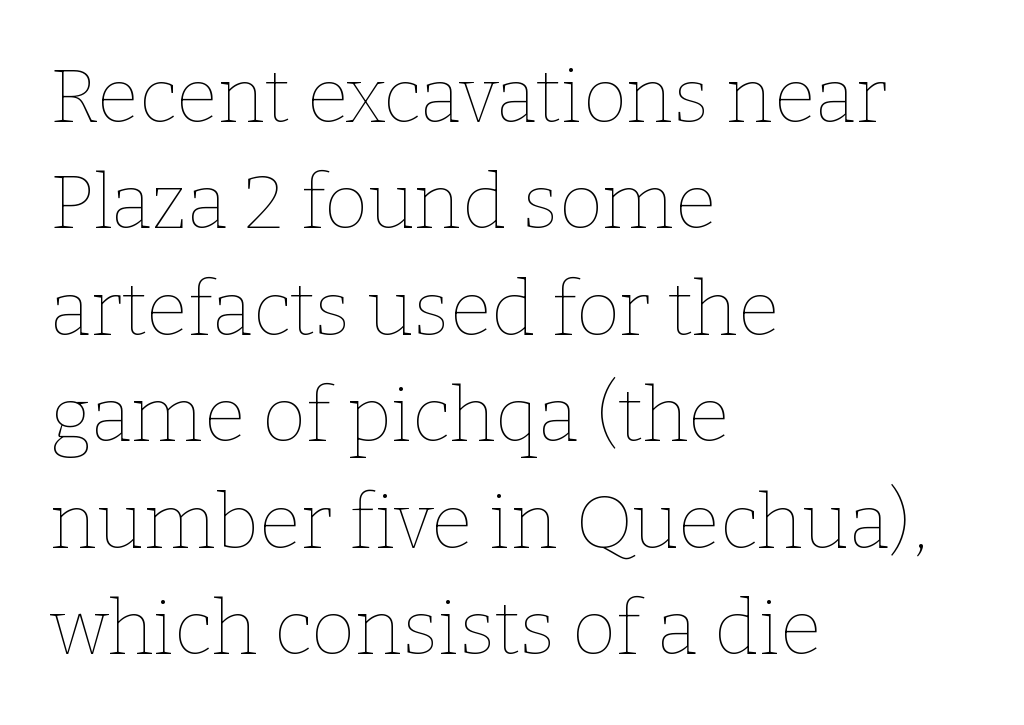
The image shows 76 px thin type, upright; set left-aligned, normal line spacing (1.4x), normal letter spacing, not underlined; low stroke contrast and a medium x-height.
